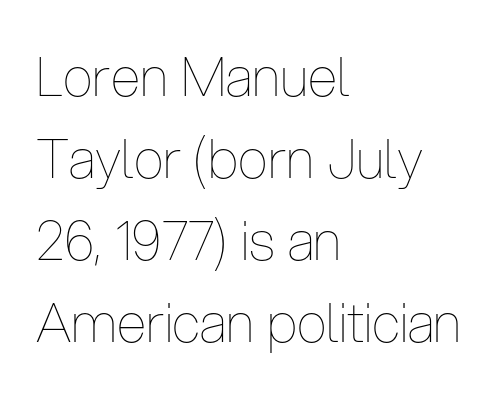
{"italic": "no", "bold": "no", "weight": "thin", "width": "condensed", "stroke_contrast": "low", "x_height": "medium", "monospaced": "no", "underline": "no", "align": "left", "line_spacing": "normal", "line_spacing_ratio": 1.52, "letter_spacing": "normal", "letter_spacing_em": 0.0, "glyph_px": 54}
